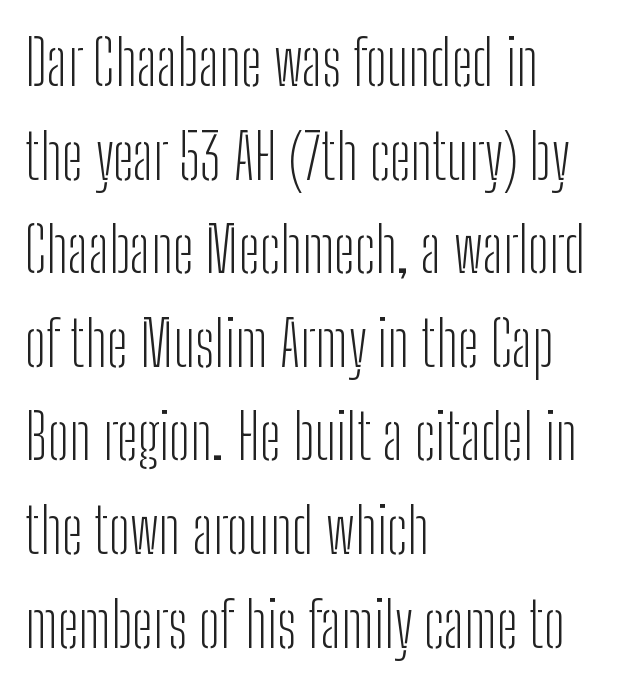
Q: Is the text bold? A: No.
Q: Is the text italic (slanted)? A: No, it is upright.
Q: Is the typeface a serif or a sans-serif typeface? A: Sans-serif.
Q: Is the text underlined? A: No.
Q: How is the paragraph aligned? A: Left-aligned.
Q: Is the spacing between letters normal or unusually wide? A: Normal.
Q: Is the spacing between lines tight, normal or loose? A: Normal.
Q: Width (condensed, normal, or wide)? A: Condensed.
Q: Stroke contrast? A: Low.
Q: x-height? A: Medium.
Q: Monospaced? A: No.
